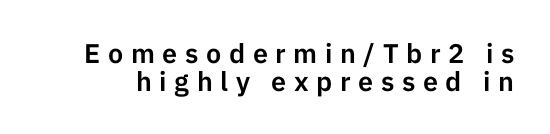
The line texture is sparse and dotted thanks to wide tracking. Ascenders rise straight up at ninety degrees. You could barely slide anything between these rows. Anything drawn beneath the words? Only blank space.
